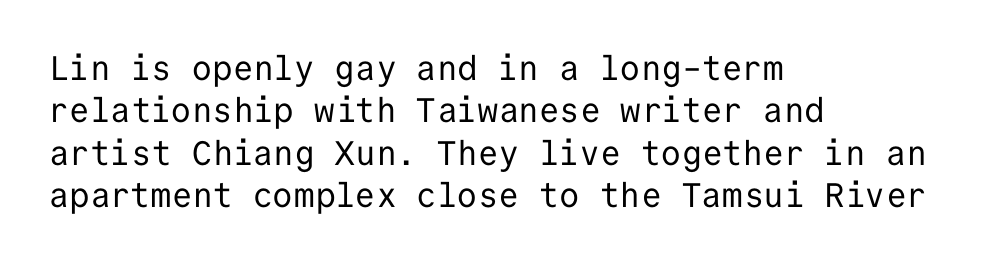
The image shows 34 px regular-weight sans-serif type, upright, monospaced; set left-aligned, normal line spacing (1.25x), normal letter spacing, not underlined; low stroke contrast and a medium x-height.
